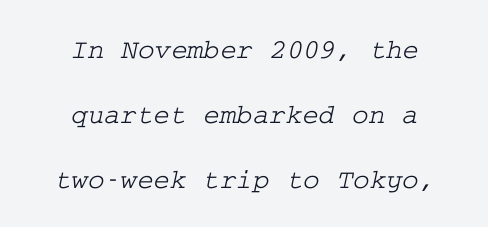
What's the leading like? Stretched, with rows far apart. Serif or sans? Serif — the stroke terminals have little feet. The rag falls on both sides of this text block equally. Compared with typical body copy, the letter spacing here is the same. The baseline area is clear.
